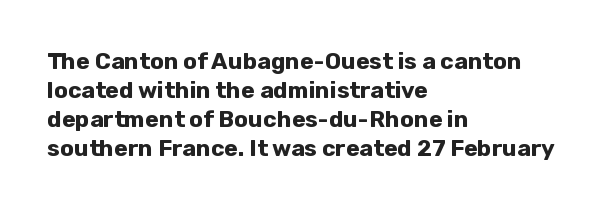
The image shows 23 px bold type, upright; set left-aligned, normal line spacing (1.26x), normal letter spacing, not underlined.
